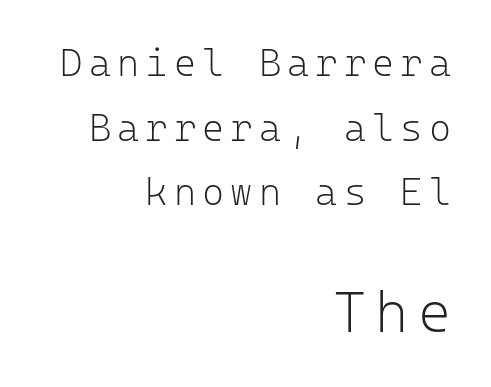
Q: Is the text bold? A: No.
Q: Is the text italic (slanted)? A: No, it is upright.
Q: Is the typeface a serif or a sans-serif typeface? A: Sans-serif.
Q: Is the text underlined? A: No.
Q: How is the paragraph aligned? A: Right-aligned.
Q: Is the spacing between lines tight, normal or loose? A: Normal.
Q: Which block of text is set in a larger size, the first (top) or the second (bottom)? A: The second (bottom) one.
Q: Width (condensed, normal, or wide)? A: Normal.
Q: Stroke contrast? A: Low.
Q: x-height? A: Medium.
Q: Monospaced? A: Yes.
